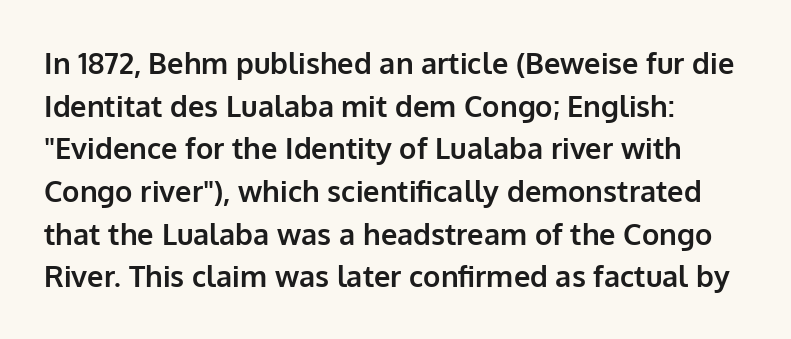
Spacing verdict: proportional, widths tailored to each character. Check where the strokes stop: nothing finishes them off — pure sans. Which margin do the lines hug? The left one — the right edge is uneven. The face used here has the dense, thick strokes of a bold.
